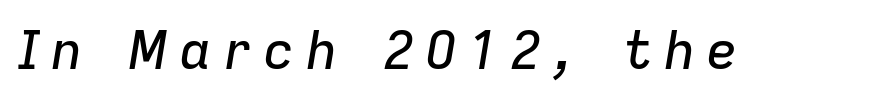
The image shows 53 px text type, italic (leaning right); set unusually wide letter spacing (+0.2 em), not underlined; low stroke contrast and a medium x-height.
